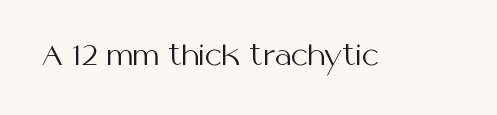
Has an underline been added? It has not. The type is set solid horizontally, with unmodified tracking. The characters are drawn with everyday or finer stroke widths. Every character sits straight up, as roman type does.
